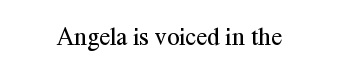
Q: Is the text bold? A: No.
Q: Is the text italic (slanted)? A: No, it is upright.
Q: Is the text underlined? A: No.
Q: Is the spacing between letters normal or unusually wide? A: Normal.
